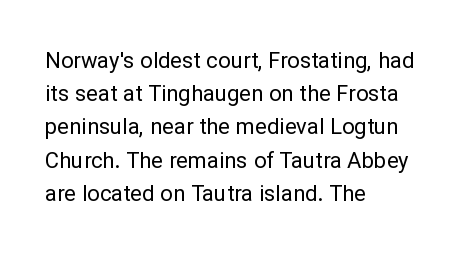
Q: Is the text bold? A: No.
Q: Is the text italic (slanted)? A: No, it is upright.
Q: Is the text underlined? A: No.
Q: How is the paragraph aligned? A: Left-aligned.
Q: Is the spacing between letters normal or unusually wide? A: Normal.
Q: Is the spacing between lines tight, normal or loose? A: Normal.
